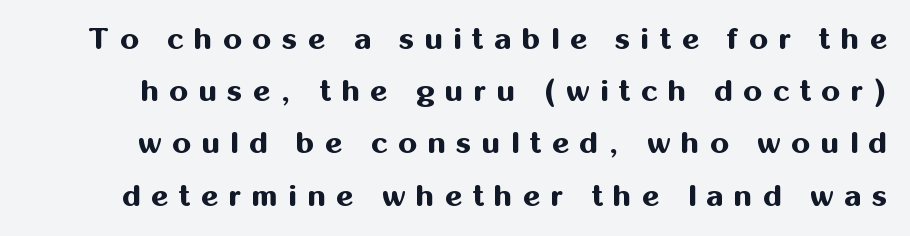
Weight check: bold — yes, fully. Spacing verdict: proportional, widths tailored to each character. The letters stand straight up with perfectly vertical stems. No word sits above an underline.
